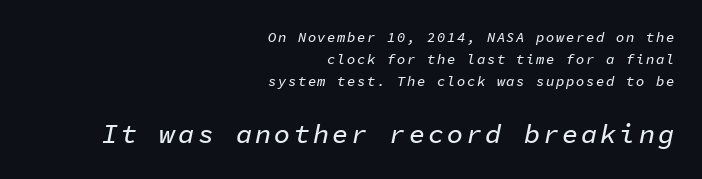
The image shows 27 px text type, italic (leaning right); set right-aligned, normal line spacing (1.57x), not underlined; the second (bottom) block is 1.93x larger.
